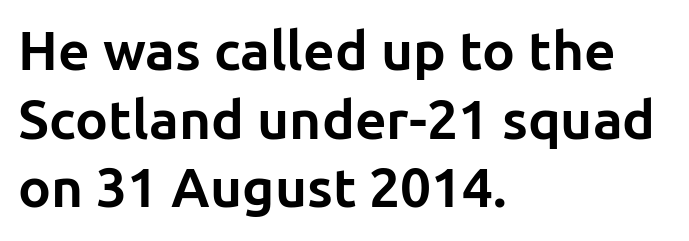
The image shows 55 px bold sans-serif type, upright; set left-aligned, normal line spacing (1.25x), normal letter spacing, not underlined; low stroke contrast and a medium x-height.
